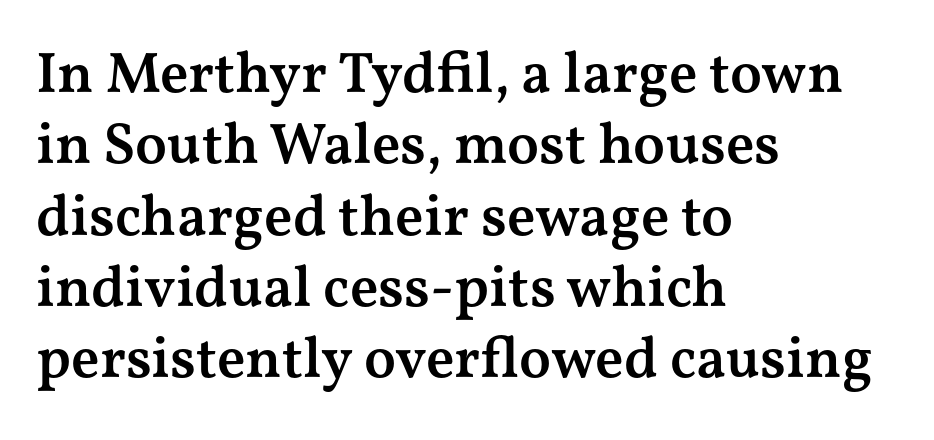
Q: Is the text bold? A: Semi-bold.
Q: Is the text italic (slanted)? A: No, it is upright.
Q: Is the typeface a serif or a sans-serif typeface? A: Serif.
Q: Is the text underlined? A: No.
Q: How is the paragraph aligned? A: Left-aligned.
Q: Is the spacing between letters normal or unusually wide? A: Normal.
Q: Width (condensed, normal, or wide)? A: Wide.
Q: Stroke contrast? A: Medium.
Q: x-height? A: Medium.
Q: Monospaced? A: No.
